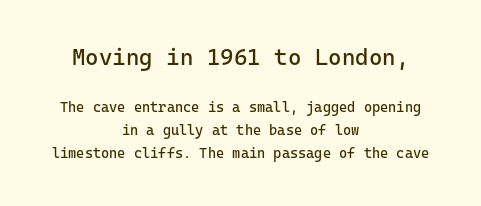
The image shows 23 px text type, upright; set centered, normal line spacing (1.64x), normal letter spacing, not underlined; the first (top) block is 1.64x larger.
